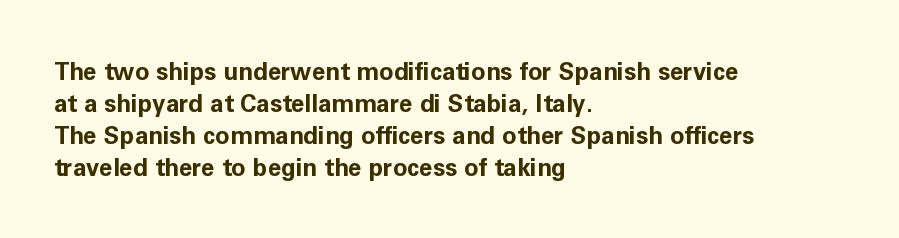
Q: Is the text bold? A: Yes.
Q: Is the text italic (slanted)? A: No, it is upright.
Q: Is the text underlined? A: No.
Q: How is the paragraph aligned? A: Left-aligned.
Q: Is the spacing between letters normal or unusually wide? A: Normal.
Q: Is the spacing between lines tight, normal or loose? A: Normal.
